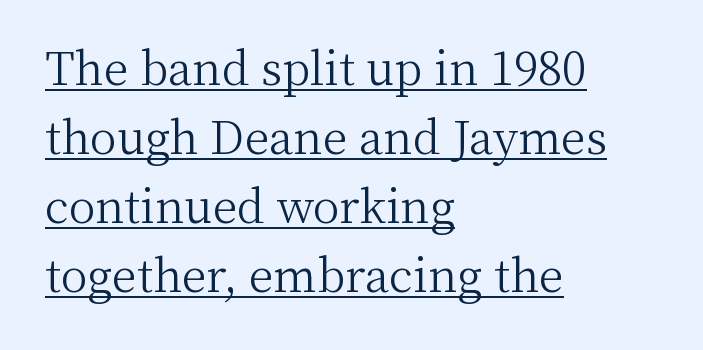
Casual observation: everything's shoved over to the left. The designer left line spacing at the default. No chunkiness to these letters — they're not bold. The letters carry serifs — small finishing strokes at the ends of their stems.
